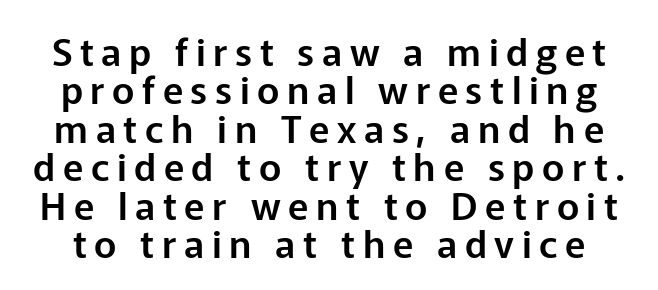
{"serif": "no", "italic": "no", "width": "normal", "stroke_contrast": "low", "x_height": "medium", "monospaced": "no", "underline": "no", "line_spacing": "tight", "line_spacing_ratio": 1.01, "letter_spacing": "wide", "letter_spacing_em": 0.2, "glyph_px": 38}
